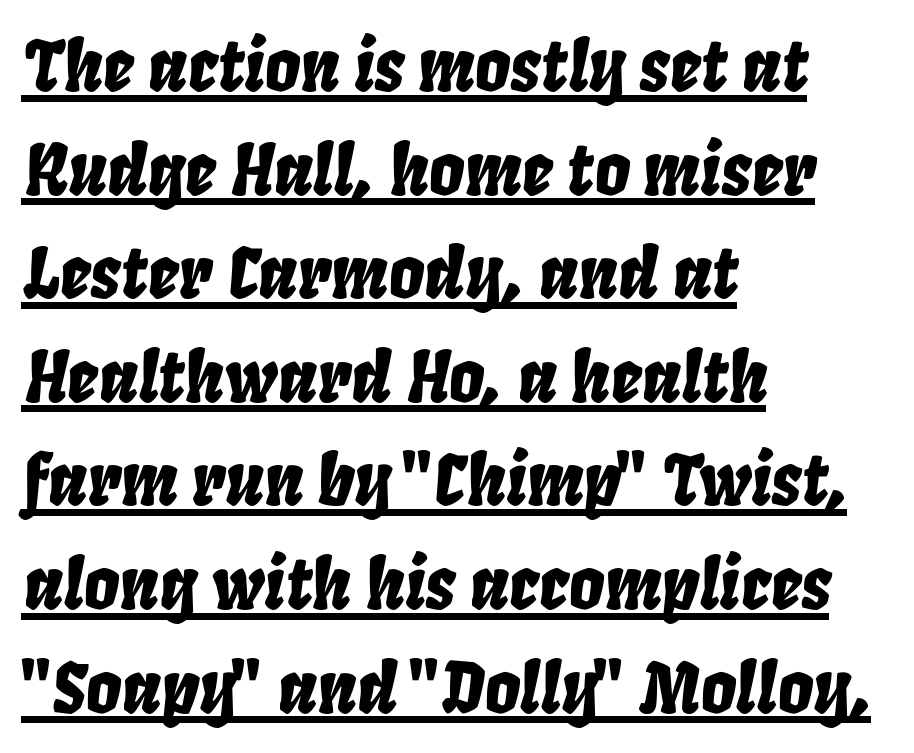
{"italic": "yes", "lean": "right", "slant_degrees": 8, "width": "condensed", "stroke_contrast": "low", "x_height": "large", "monospaced": "no", "underline": "yes", "align": "left", "line_spacing": "normal", "line_spacing_ratio": 1.48, "letter_spacing": "normal", "letter_spacing_em": 0.0, "glyph_px": 70}
